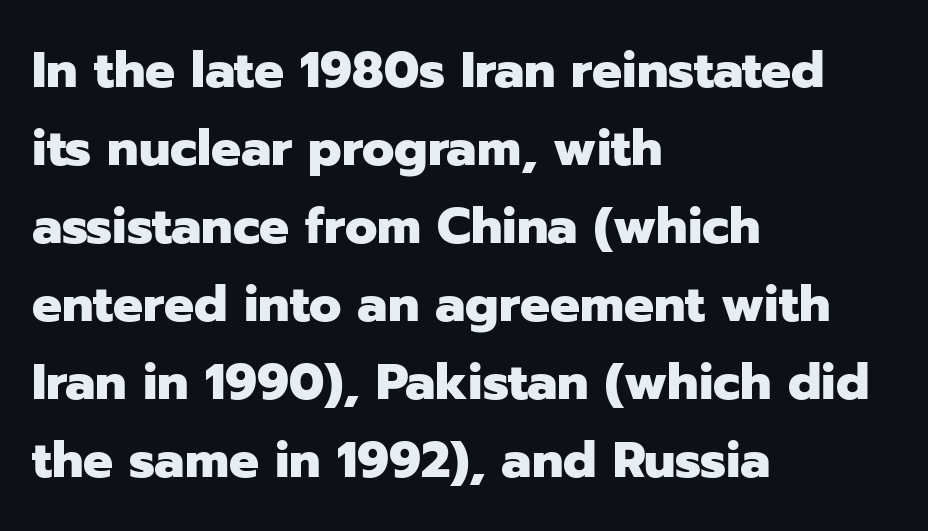
{"serif": "no", "italic": "no", "bold": "yes", "weight": "heavy", "width": "normal", "stroke_contrast": "low", "x_height": "medium", "monospaced": "no", "underline": "no", "align": "left", "line_spacing": "normal", "line_spacing_ratio": 1.56, "letter_spacing": "normal", "letter_spacing_em": 0.0, "glyph_px": 50}
